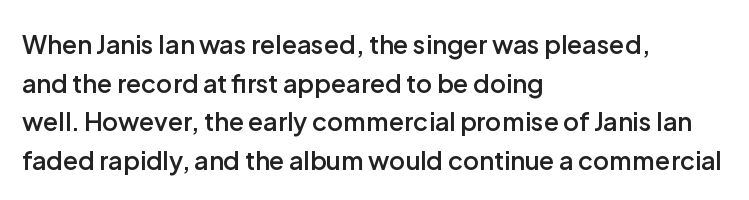
The image shows 25 px text type, upright; set left-aligned, normal line spacing (1.55x), normal letter spacing, not underlined.
